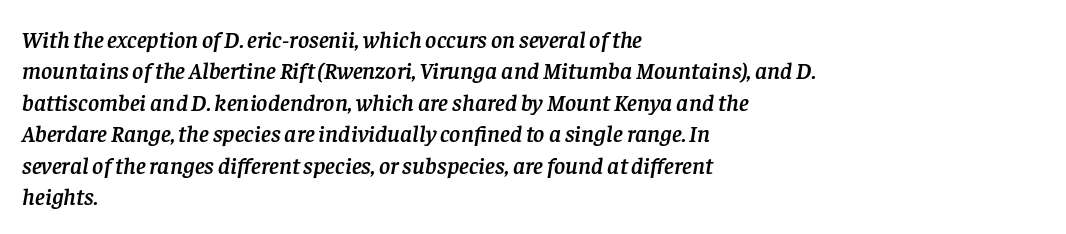
Here the glyphs are tracked normally, forming tight word shapes. This block has exactly the height ordinary leading produces. Unmarked baselines from the first word to the last. The lettering tilts uniformly, giving the passage an italic look. Horizontal alignment here is leftward, the default for most running prose.
